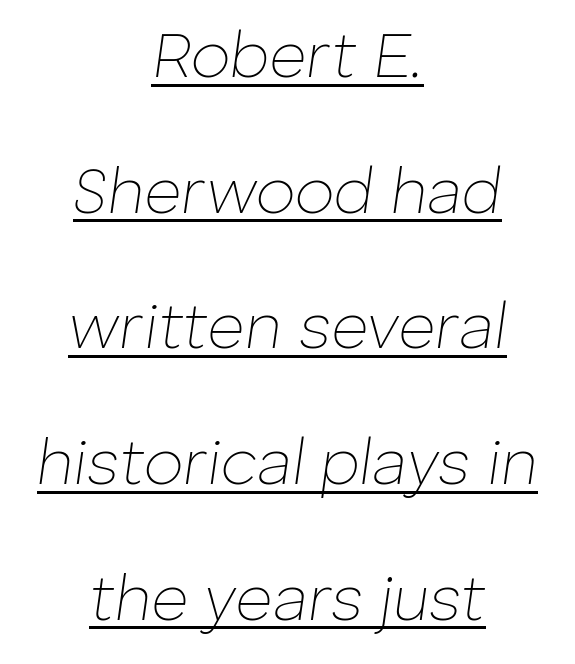
Q: Is the text bold? A: No.
Q: Is the text italic (slanted)? A: Yes, it leans right by about 8 degrees.
Q: Is the text underlined? A: Yes.
Q: How is the paragraph aligned? A: Centered.
Q: Is the spacing between letters normal or unusually wide? A: Normal.
Q: Is the spacing between lines tight, normal or loose? A: Loose.
Q: Width (condensed, normal, or wide)? A: Normal.
Q: Stroke contrast? A: Low.
Q: x-height? A: Medium.
Q: Monospaced? A: No.
